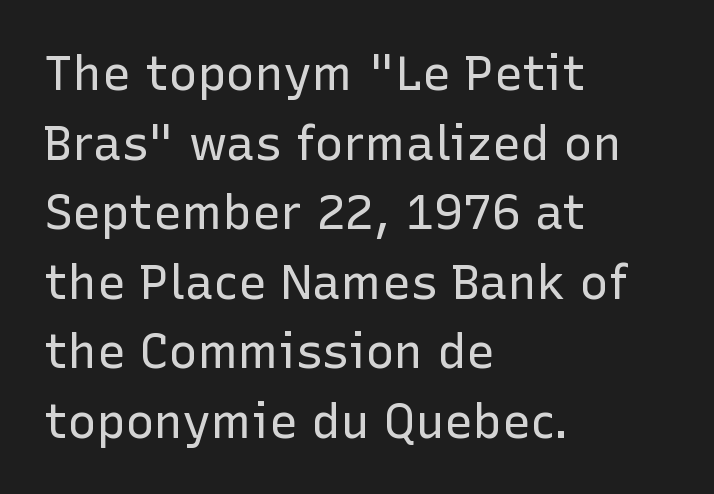
Q: Is the text bold? A: No.
Q: Is the text italic (slanted)? A: No, it is upright.
Q: Is the typeface a serif or a sans-serif typeface? A: Sans-serif.
Q: Is the text underlined? A: No.
Q: How is the paragraph aligned? A: Left-aligned.
Q: Is the spacing between letters normal or unusually wide? A: Normal.
Q: Is the spacing between lines tight, normal or loose? A: Normal.
Q: Width (condensed, normal, or wide)? A: Normal.
Q: Stroke contrast? A: Low.
Q: x-height? A: Medium.
Q: Monospaced? A: No.
